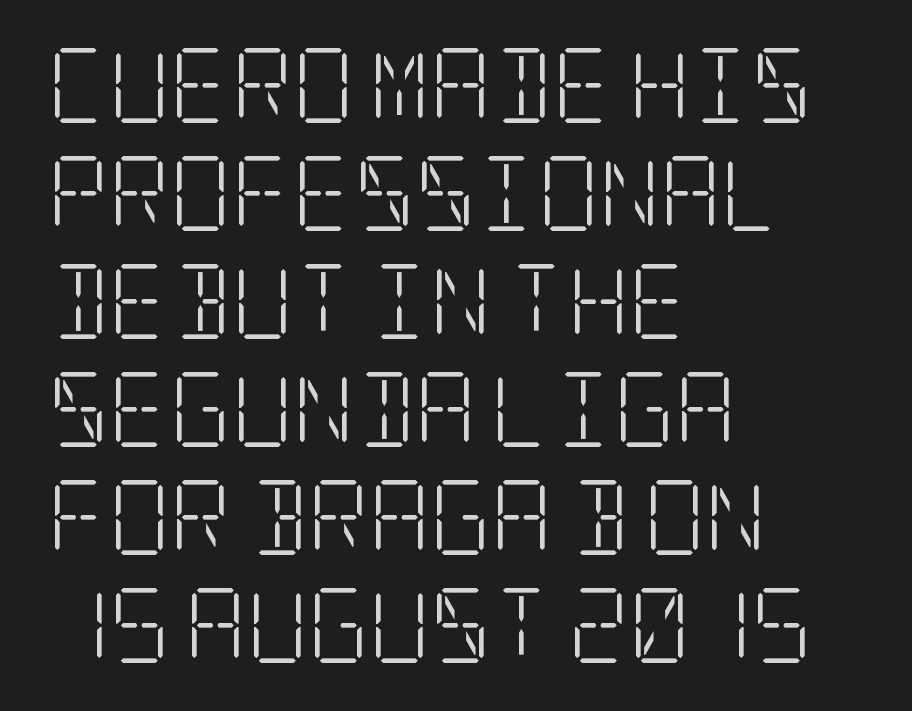
Q: Is the text bold? A: No.
Q: Is the text italic (slanted)? A: No, it is upright.
Q: Is the typeface a serif or a sans-serif typeface? A: Serif.
Q: Is the text underlined? A: No.
Q: How is the paragraph aligned? A: Left-aligned.
Q: Is the spacing between letters normal or unusually wide? A: Normal.
Q: Is the spacing between lines tight, normal or loose? A: Normal.
Q: Width (condensed, normal, or wide)? A: Condensed.
Q: Stroke contrast? A: Low.
Q: x-height? A: Large.
